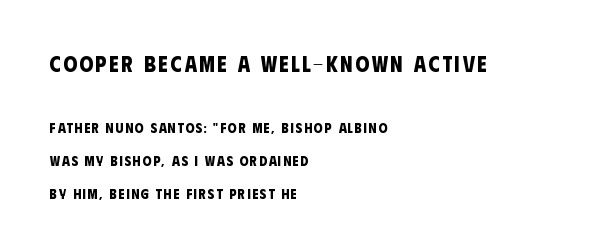
The image shows 22 px bold type; set left-aligned, loose line spacing (2.35x), not underlined; the first (top) block is 1.57x larger.
